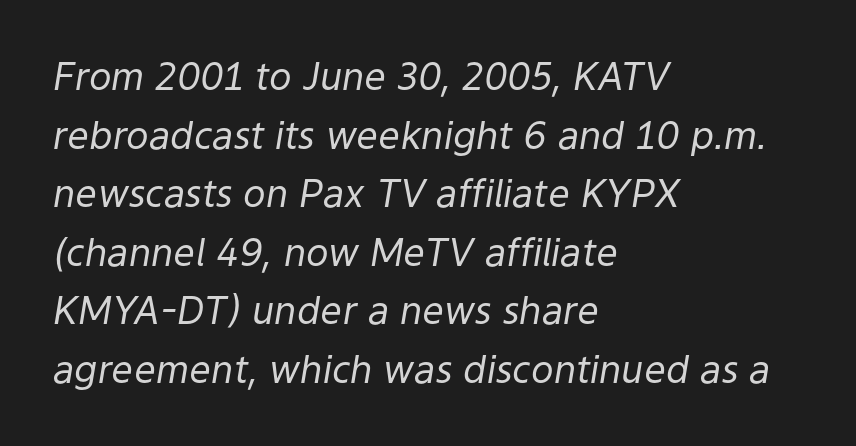
The image shows 38 px regular-weight type, italic (leaning right); set left-aligned, normal line spacing (1.54x), normal letter spacing, not underlined; low stroke contrast and a medium x-height.
